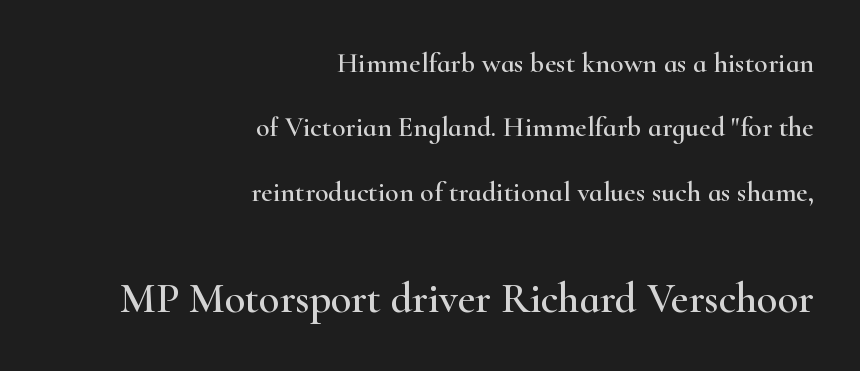
The image shows 42 px wide serif type, upright; set right-aligned, loose line spacing (2.3x), normal letter spacing, not underlined; the second (bottom) block is 1.5x larger; high stroke contrast and a small x-height.
